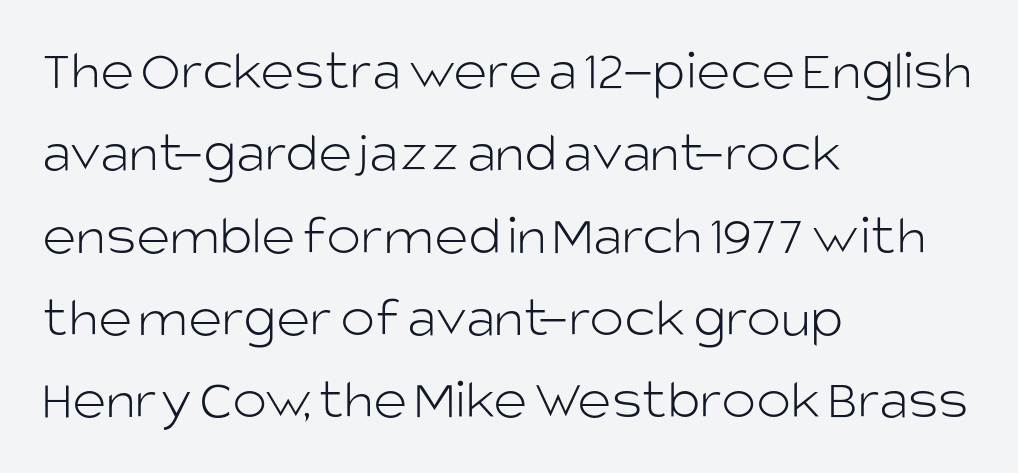
The image shows 58 px light sans-serif type, upright; set left-aligned, normal line spacing (1.42x), normal letter spacing, not underlined; low stroke contrast and a large x-height.
